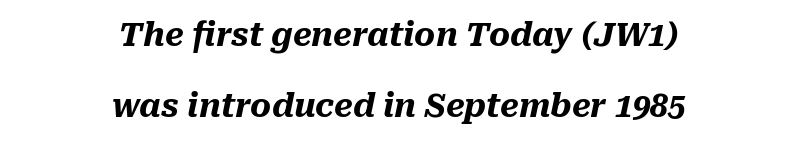
Honestly, there is no underline to notice here at all. Compared with typical paragraphs, the rows here are farther apart. Characters are canted at an angle relative to the baseline's perpendicular. This rendering uses center alignment, leaving both contours irregular but symmetric. Is the letter spacing exaggerated? No — it looks like the ordinary default.
